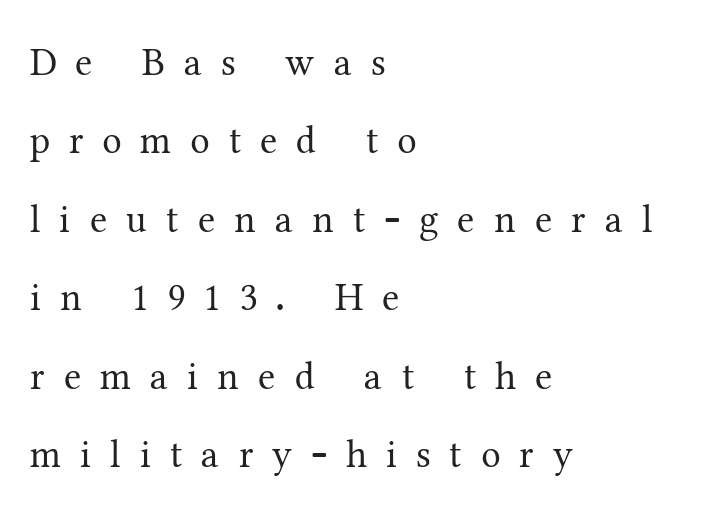
Regarding leading, the lines here are spaced well apart. Looks like regular typesetting: each glyph gets only the width it needs. It's the straight-up-and-down kind of type. Line starts are locked; line ends wander. On a weight scale, this lands at 450 or below. The strip under each line holds only bare page.
